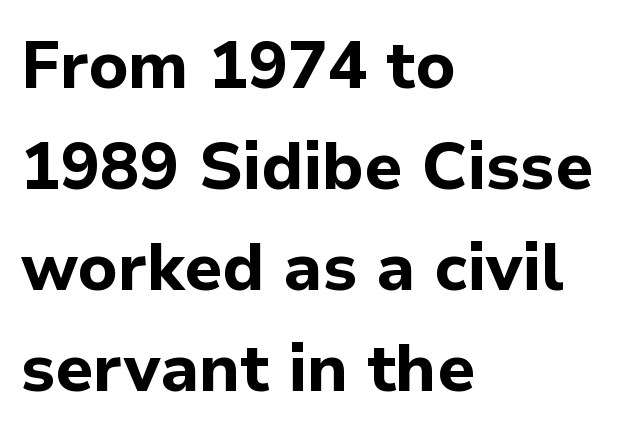
{"serif": "no", "italic": "no", "bold": "yes", "weight": "bold", "width": "normal", "stroke_contrast": "low", "x_height": "medium", "monospaced": "no", "underline": "no", "align": "left", "line_spacing": "normal", "line_spacing_ratio": 1.53, "letter_spacing": "normal", "letter_spacing_em": 0.0, "glyph_px": 66}
